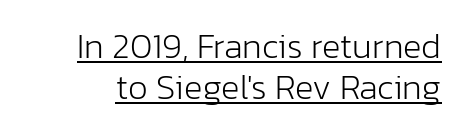
{"serif": "no", "italic": "no", "bold": "no", "weight": "light", "width": "normal", "stroke_contrast": "low", "x_height": "medium", "monospaced": "no", "underline": "yes", "line_spacing_ratio": 1.16, "letter_spacing": "normal", "letter_spacing_em": 0.0, "glyph_px": 35}
